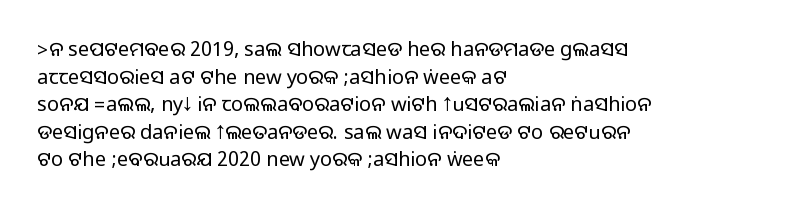
The block of text has a typical density, with ordinary space between rows. The letters stand straight up with perfectly vertical stems. Line starts are locked; line ends wander. Between one letter and the next there's only the usual sliver of space. Type without underlining.
